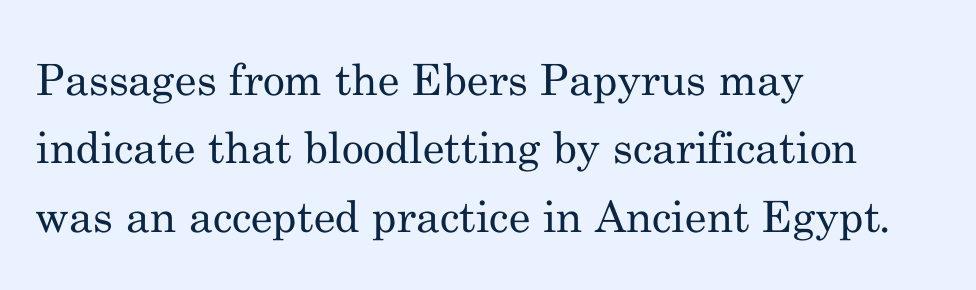
Q: Is the text bold? A: No.
Q: Is the text italic (slanted)? A: No, it is upright.
Q: Is the typeface a serif or a sans-serif typeface? A: Serif.
Q: Is the text underlined? A: No.
Q: How is the paragraph aligned? A: Left-aligned.
Q: Is the spacing between letters normal or unusually wide? A: Normal.
Q: Is the spacing between lines tight, normal or loose? A: Normal.
Q: Width (condensed, normal, or wide)? A: Normal.
Q: Stroke contrast? A: Medium.
Q: x-height? A: Small.
Q: Monospaced? A: No.
